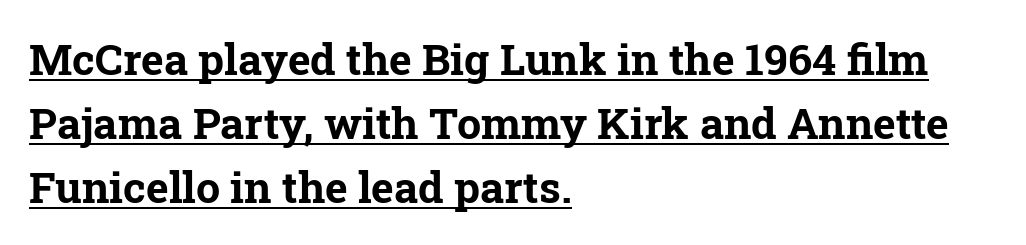
The image shows 43 px bold serif type, upright; set left-aligned, normal line spacing (1.49x), normal letter spacing, underlined; low stroke contrast and a medium x-height.
